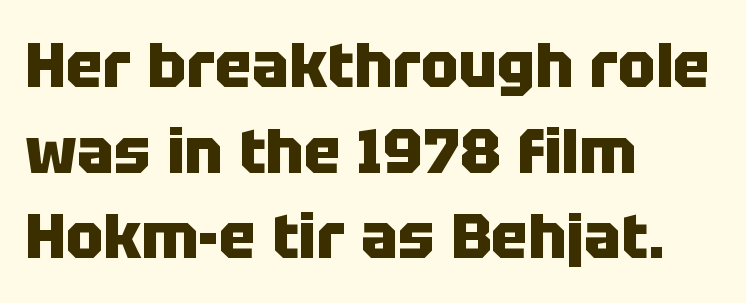
The image shows 62 px heavy sans-serif type, upright; set left-aligned, normal line spacing (1.38x), normal letter spacing, not underlined; low stroke contrast and a large x-height.
